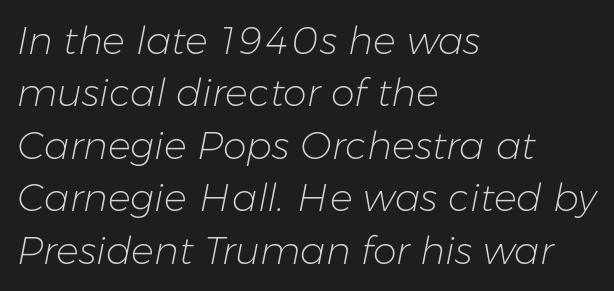
{"italic": "yes", "lean": "right", "slant_degrees": 11, "bold": "no", "weight": "light", "width": "normal", "stroke_contrast": "low", "x_height": "medium", "monospaced": "no", "underline": "no", "align": "left", "line_spacing": "normal", "line_spacing_ratio": 1.38, "letter_spacing": "normal", "letter_spacing_em": 0.0, "glyph_px": 38}
